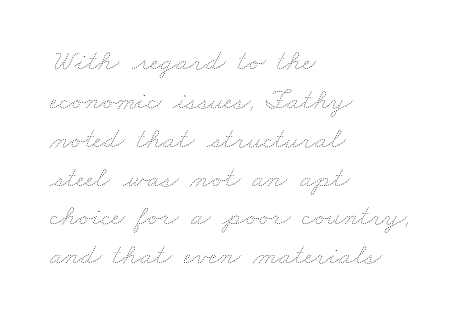
Q: Is the text bold? A: No.
Q: Is the text underlined? A: No.
Q: How is the paragraph aligned? A: Left-aligned.
Q: Is the spacing between letters normal or unusually wide? A: Normal.
Q: Is the spacing between lines tight, normal or loose? A: Normal.
Q: Width (condensed, normal, or wide)? A: Wide.
Q: Stroke contrast? A: Low.
Q: x-height? A: Small.
Q: Monospaced? A: No.
